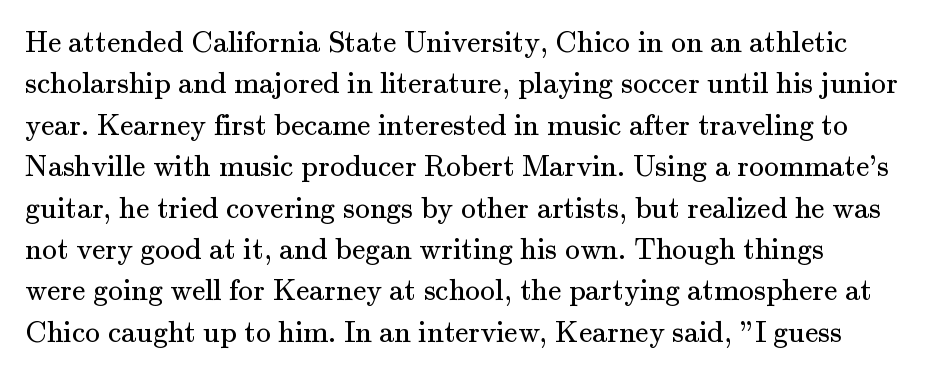
The image shows 30 px regular-weight serif type, upright; set left-aligned, normal line spacing (1.38x), normal letter spacing, not underlined; medium stroke contrast and a small x-height.
